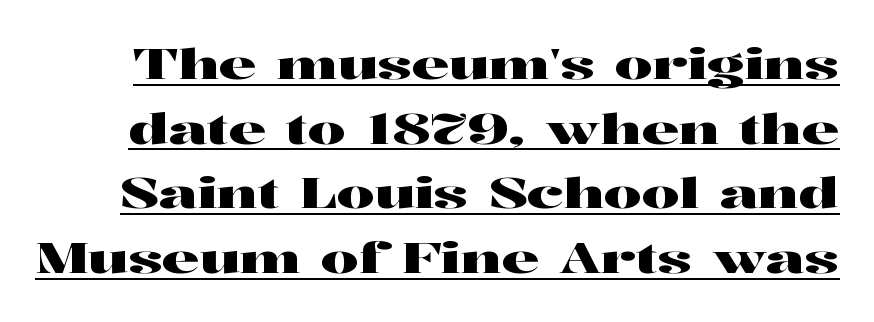
Do the characters align in a grid? No, the font is proportional. Is this a sans? No — the strokes have serifs. This sample uses an upright cut, with every glyph sitting square on the baseline. The rendering keeps characters at their native spacing. In terms of leading, this rendering sits right in the middle. Underline: present.
